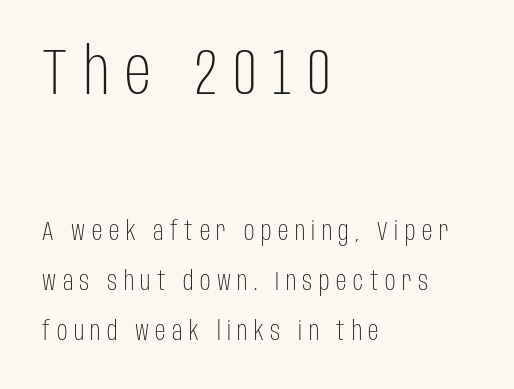
Q: Is the text bold? A: No.
Q: Is the text italic (slanted)? A: No, it is upright.
Q: Is the typeface a serif or a sans-serif typeface? A: Sans-serif.
Q: Is the text underlined? A: No.
Q: How is the paragraph aligned? A: Left-aligned.
Q: Is the spacing between letters normal or unusually wide? A: Unusually wide.
Q: Is the spacing between lines tight, normal or loose? A: Loose.
Q: Which block of text is set in a larger size, the first (top) or the second (bottom)? A: The first (top) one.
Q: Width (condensed, normal, or wide)? A: Condensed.
Q: Stroke contrast? A: Low.
Q: x-height? A: Large.
Q: Monospaced? A: No.
